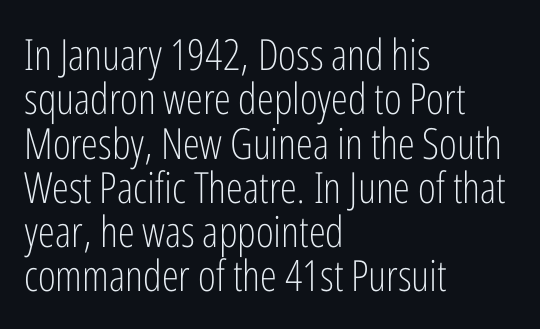
Serifs: no, the terminals of the letterforms are clean. The rendering uses natural spacing where letterforms have individual widths. The lines are quadded left. This is the regular roman posture of the typeface.
